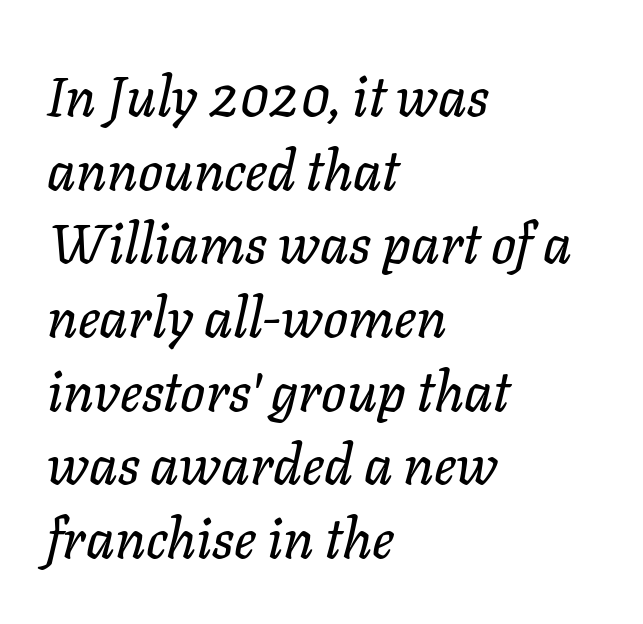
Q: Is the text italic (slanted)? A: Yes, it leans right by about 11 degrees.
Q: Is the text underlined? A: No.
Q: How is the paragraph aligned? A: Left-aligned.
Q: Is the spacing between letters normal or unusually wide? A: Normal.
Q: Is the spacing between lines tight, normal or loose? A: Normal.
Q: Width (condensed, normal, or wide)? A: Normal.
Q: Stroke contrast? A: Low.
Q: x-height? A: Medium.
Q: Monospaced? A: No.
